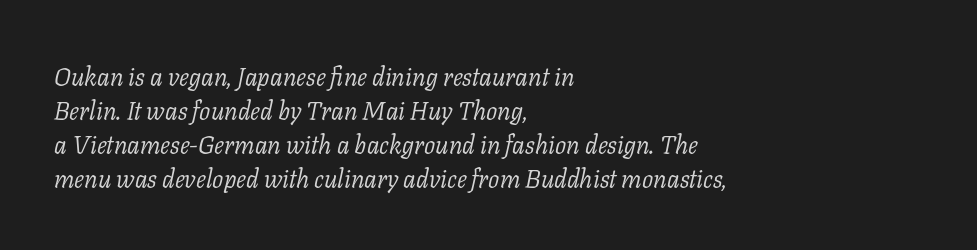
Q: Is the text bold? A: No.
Q: Is the text italic (slanted)? A: Yes, it leans right by about 11 degrees.
Q: Is the text underlined? A: No.
Q: How is the paragraph aligned? A: Left-aligned.
Q: Is the spacing between letters normal or unusually wide? A: Normal.
Q: Is the spacing between lines tight, normal or loose? A: Normal.
